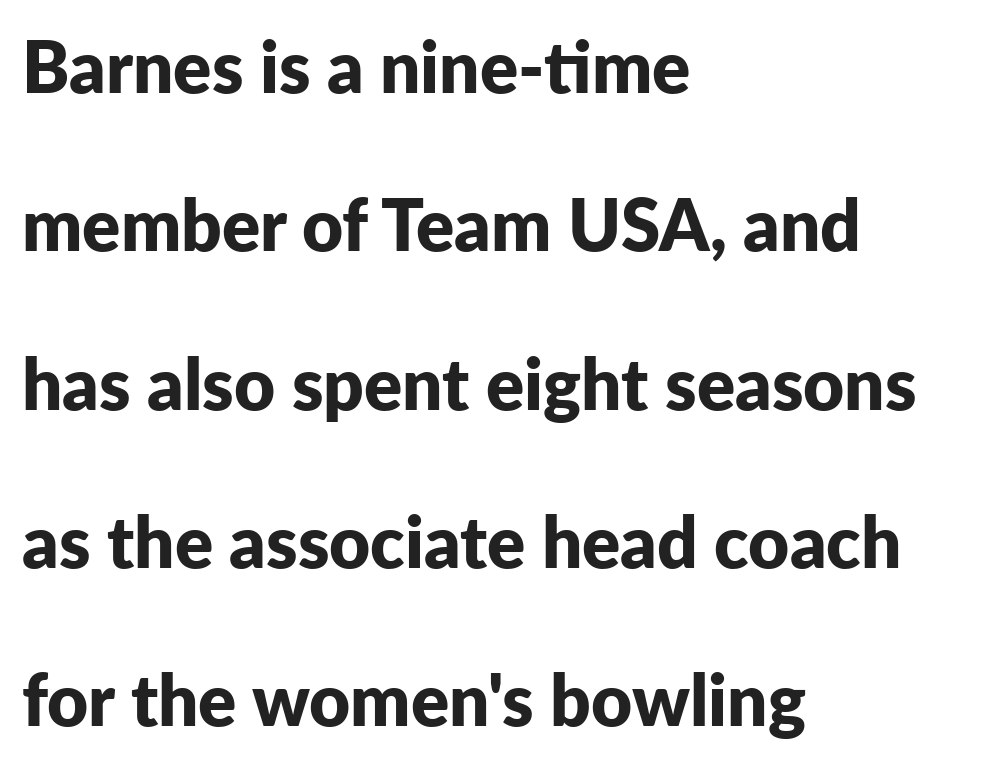
Q: Is the text bold? A: Yes.
Q: Is the text italic (slanted)? A: No, it is upright.
Q: Is the typeface a serif or a sans-serif typeface? A: Sans-serif.
Q: Is the text underlined? A: No.
Q: How is the paragraph aligned? A: Left-aligned.
Q: Is the spacing between letters normal or unusually wide? A: Normal.
Q: Is the spacing between lines tight, normal or loose? A: Loose.
Q: Width (condensed, normal, or wide)? A: Normal.
Q: Stroke contrast? A: Low.
Q: x-height? A: Medium.
Q: Monospaced? A: No.
